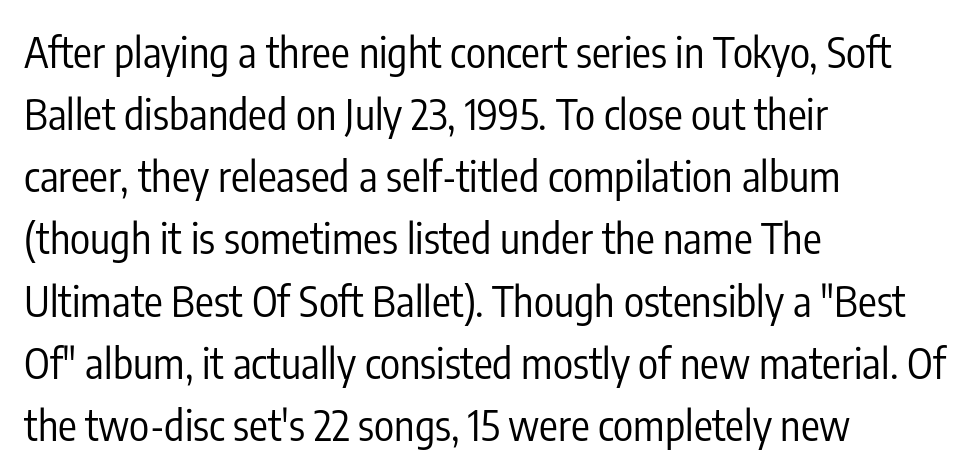
Q: Is the text bold? A: No.
Q: Is the text italic (slanted)? A: No, it is upright.
Q: Is the typeface a serif or a sans-serif typeface? A: Sans-serif.
Q: Is the text underlined? A: No.
Q: How is the paragraph aligned? A: Left-aligned.
Q: Is the spacing between letters normal or unusually wide? A: Normal.
Q: Is the spacing between lines tight, normal or loose? A: Normal.
Q: Width (condensed, normal, or wide)? A: Condensed.
Q: Stroke contrast? A: Low.
Q: x-height? A: Medium.
Q: Monospaced? A: No.
